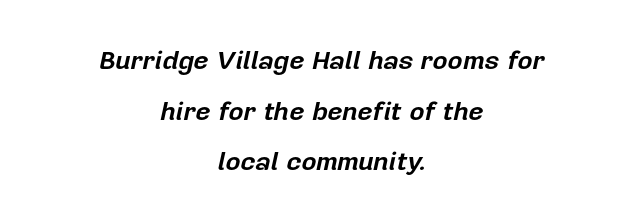
Q: Is the text bold? A: Yes.
Q: Is the text italic (slanted)? A: Yes, it leans right by about 12 degrees.
Q: Is the text underlined? A: No.
Q: How is the paragraph aligned? A: Centered.
Q: Is the spacing between letters normal or unusually wide? A: Normal.
Q: Is the spacing between lines tight, normal or loose? A: Loose.
